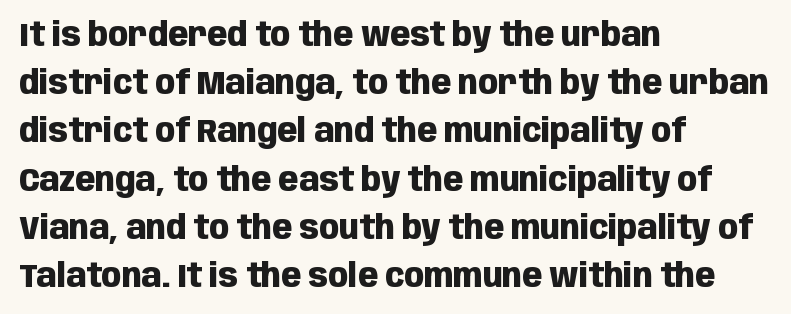
Each letter's strokes conclude bluntly, with no projecting serifs. These lines carry a lot of weight — the face is fully bold. Posture: upright roman. Default kerning and tracking; the words read as compact shapes.
